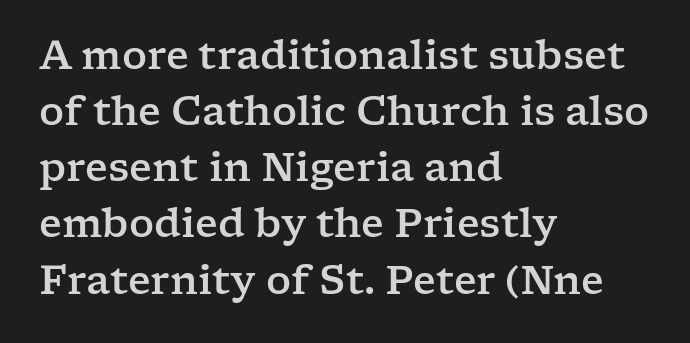
Q: Is the text italic (slanted)? A: No, it is upright.
Q: Is the typeface a serif or a sans-serif typeface? A: Serif.
Q: Is the text underlined? A: No.
Q: How is the paragraph aligned? A: Left-aligned.
Q: Is the spacing between letters normal or unusually wide? A: Normal.
Q: Is the spacing between lines tight, normal or loose? A: Normal.
Q: Width (condensed, normal, or wide)? A: Wide.
Q: Stroke contrast? A: Low.
Q: x-height? A: Medium.
Q: Monospaced? A: No.
